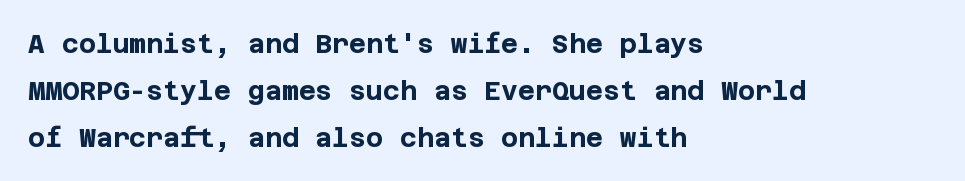
{"italic": "no", "bold": "yes", "underline": "no", "align": "left", "line_spacing_ratio": 1.8, "letter_spacing": "normal", "letter_spacing_em": 0.0, "glyph_px": 26}
